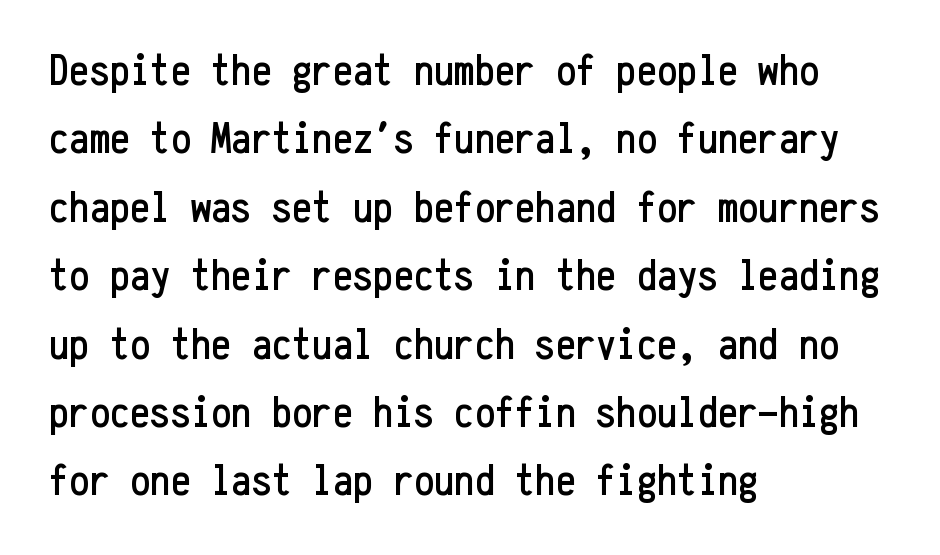
The image shows 45 px condensed sans-serif type, upright, monospaced; set left-aligned, normal line spacing (1.52x), normal letter spacing, not underlined; low stroke contrast and a medium x-height.
